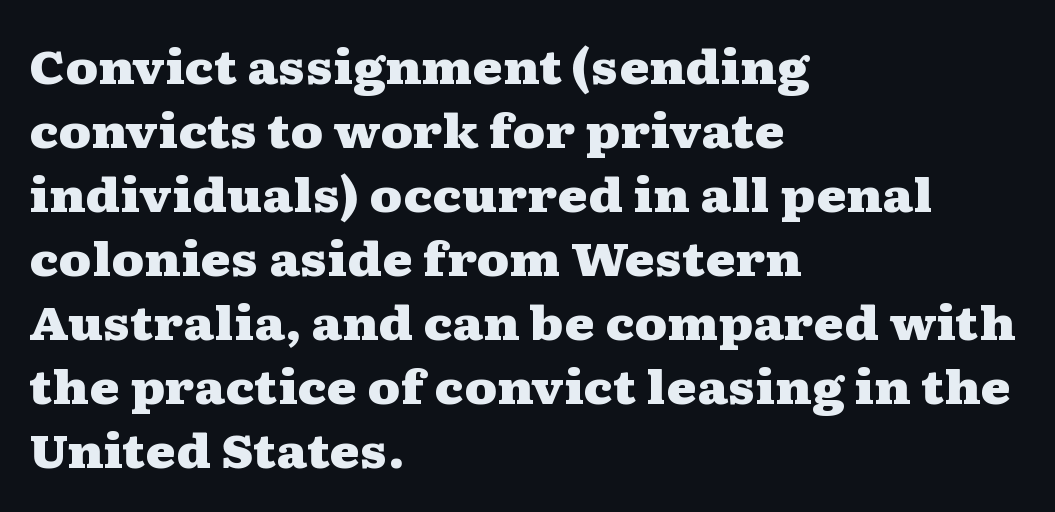
{"serif": "yes", "italic": "no", "bold": "yes", "weight": "heavy", "width": "wide", "stroke_contrast": "medium", "x_height": "medium", "monospaced": "no", "underline": "no", "align": "left", "line_spacing": "normal", "line_spacing_ratio": 1.39, "letter_spacing": "normal", "letter_spacing_em": 0.0, "glyph_px": 46}
